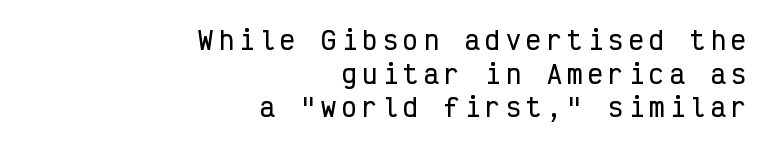
Q: Is the text italic (slanted)? A: No, it is upright.
Q: Is the text underlined? A: No.
Q: How is the paragraph aligned? A: Right-aligned.
Q: Is the spacing between letters normal or unusually wide? A: Unusually wide.
Q: Is the spacing between lines tight, normal or loose? A: Normal.
